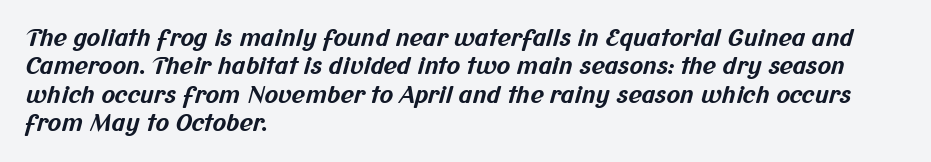
The image shows 23 px bold type; set left-aligned, line spacing 1.23x, normal letter spacing, not underlined.
